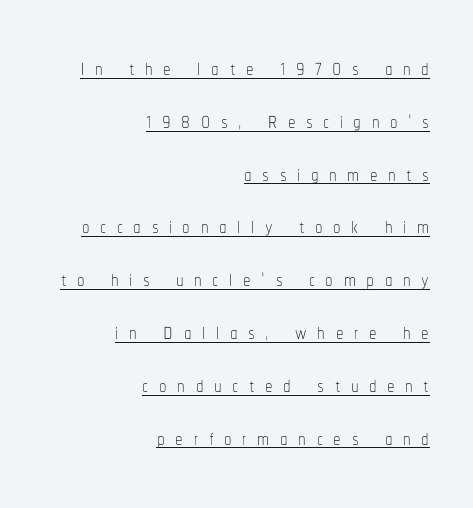
The image shows 30 px thin, condensed type, upright; set right-aligned, line spacing 1.76x, unusually wide letter spacing (+0.35 em), underlined; low stroke contrast and a medium x-height.
